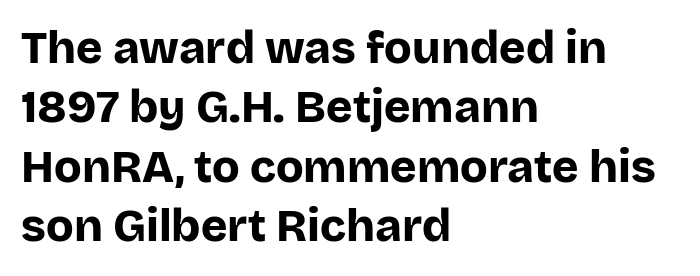
What's the leading like? Ordinary, nothing unusual. The characters display no serif detailing; their extremities are plain. Every stem runs plumb, perpendicular to the baseline. Caption: multi-line text, flush left, ragged right.
